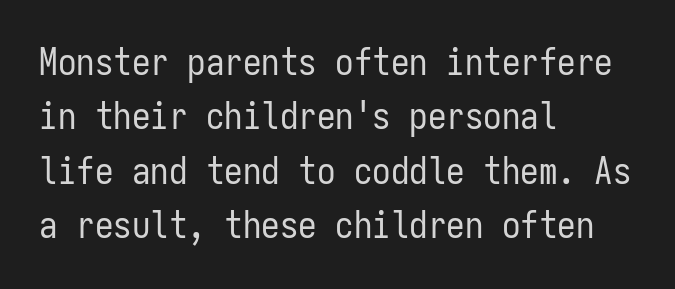
Q: Is the text bold? A: No.
Q: Is the text italic (slanted)? A: No, it is upright.
Q: Is the typeface a serif or a sans-serif typeface? A: Sans-serif.
Q: Is the text underlined? A: No.
Q: How is the paragraph aligned? A: Left-aligned.
Q: Is the spacing between letters normal or unusually wide? A: Normal.
Q: Is the spacing between lines tight, normal or loose? A: Normal.
Q: Width (condensed, normal, or wide)? A: Condensed.
Q: Stroke contrast? A: Low.
Q: x-height? A: Medium.
Q: Monospaced? A: Yes.
